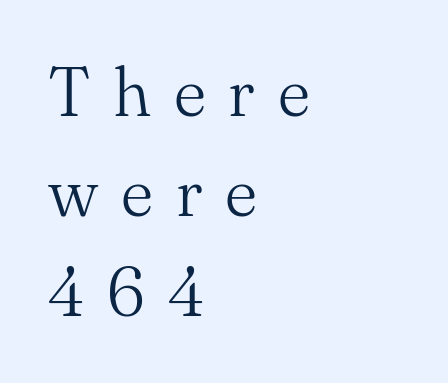
The image shows 69 px light serif type, upright; set left-aligned, normal line spacing (1.45x), unusually wide letter spacing (+0.33 em), not underlined; medium stroke contrast and a small x-height.
